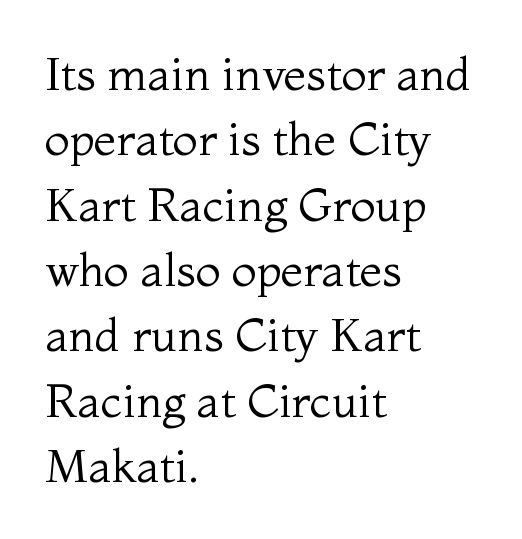
Q: Is the text bold? A: No.
Q: Is the text italic (slanted)? A: No, it is upright.
Q: Is the typeface a serif or a sans-serif typeface? A: Serif.
Q: Is the text underlined? A: No.
Q: How is the paragraph aligned? A: Left-aligned.
Q: Is the spacing between letters normal or unusually wide? A: Normal.
Q: Is the spacing between lines tight, normal or loose? A: Normal.
Q: Width (condensed, normal, or wide)? A: Normal.
Q: Stroke contrast? A: Medium.
Q: x-height? A: Medium.
Q: Monospaced? A: No.
